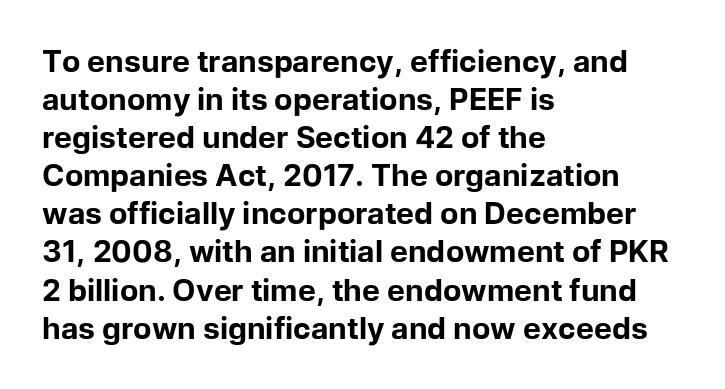
Does the leading feel generous? No, just average. Horizontal alignment here is leftward, the default for most running prose. The passage shown is emphatically bold. Default kerning and tracking; the words read as compact shapes. Style check: upright.
